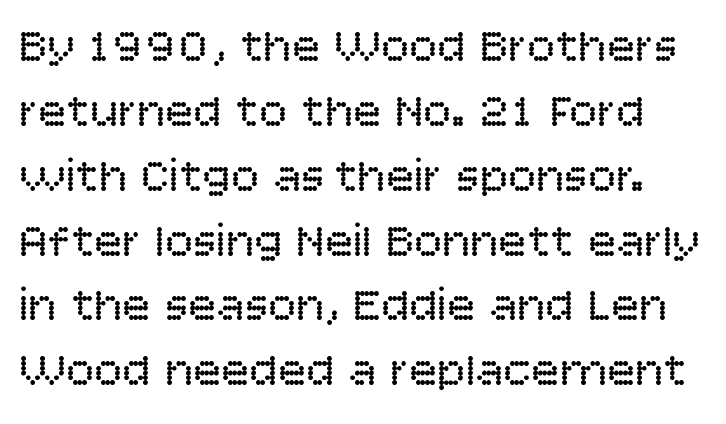
Summary of weight: not heavy and not bold. Typographically, this falls in the sans-serif category. Characters follow at the spacing the type designer built in. The passage shown is not underscored anywhere. These lines are rendered in a variable-pitch font. A typesetter would call this leading conventional body-copy spacing.
